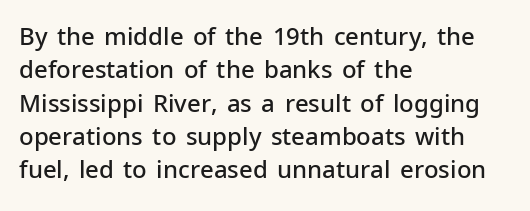
The image shows 24 px text type, upright; set left-aligned, normal line spacing (1.39x), normal letter spacing, not underlined.
